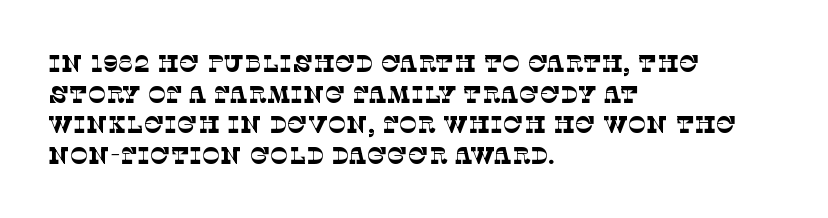
Q: Is the text bold? A: No.
Q: Is the text underlined? A: No.
Q: How is the paragraph aligned? A: Left-aligned.
Q: Is the spacing between letters normal or unusually wide? A: Normal.
Q: Is the spacing between lines tight, normal or loose? A: Normal.
